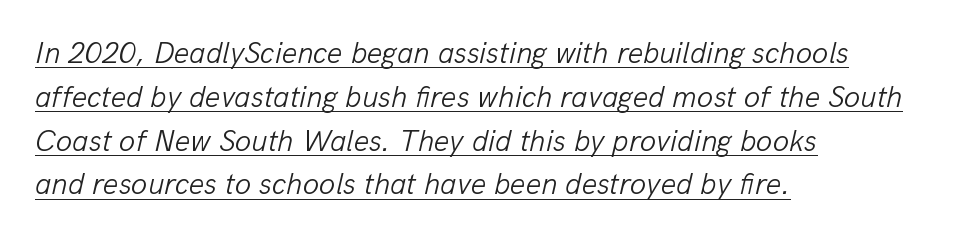
The image shows 30 px light type, italic (leaning right); set left-aligned, normal line spacing (1.46x), normal letter spacing, underlined; low stroke contrast and a medium x-height.
